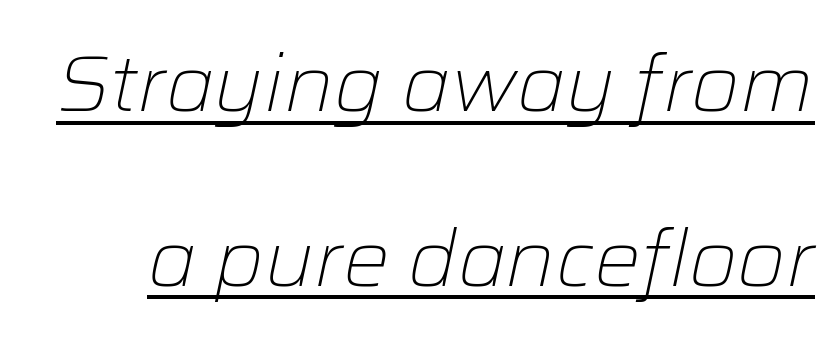
Is this a fixed-width face? No — the glyphs have proportional, varying widths. The rendered words wear a rule along their underside. Glyph-to-glyph distance matches everyday printed text. This reads as an unemphasized weight, regular at the heaviest. Vertically, the passage feels expansive, rows floating well apart. The specimen reads as italic at a glance.
